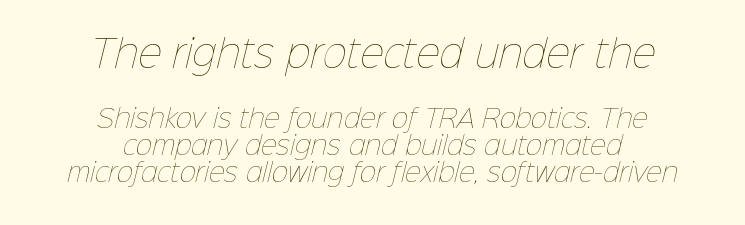
{"bold": "no", "weight": "thin", "width": "normal", "stroke_contrast": "low", "x_height": "medium", "monospaced": "no", "underline": "no", "align": "center", "line_spacing": "tight", "line_spacing_ratio": 1.07, "letter_spacing": "normal", "letter_spacing_em": 0.0, "larger_block": "first", "size_ratio": 1.48, "glyph_px": 37}
